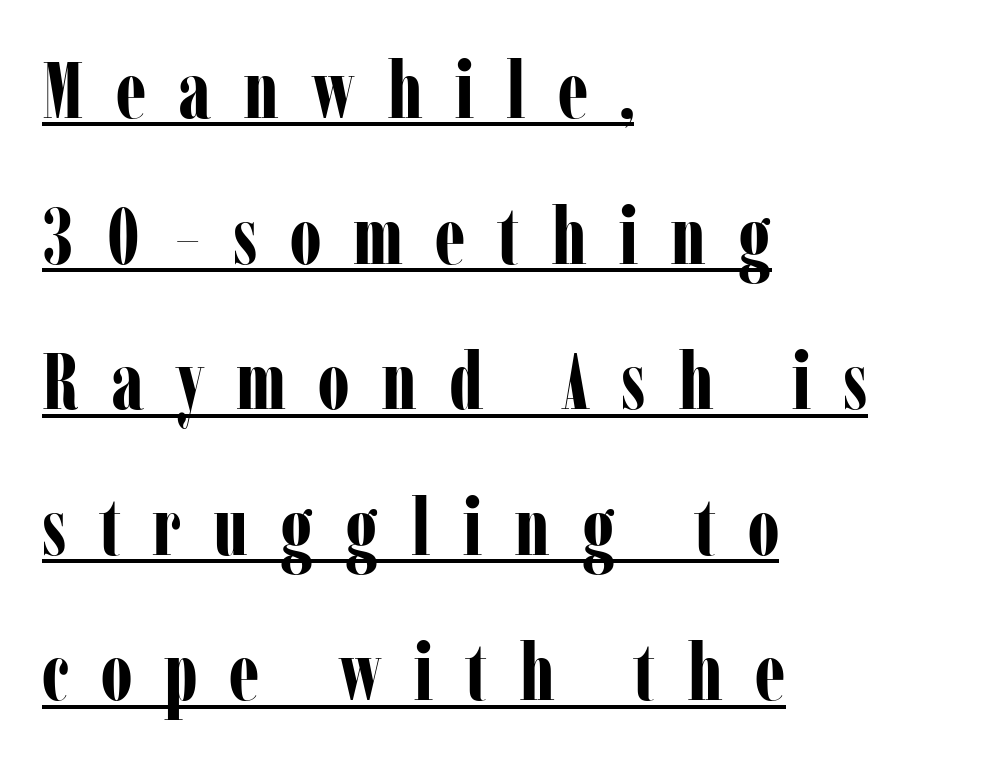
It's the straight-up-and-down kind of type. Teacher's note: observe the even left margin — that is flush-left alignment. Every letter is thick-stroked: bold, no question. Examine the stroke ends and you'll spot serifs. The passage shown has open, widely tracked lettering throughout. Quick note: underline on.
